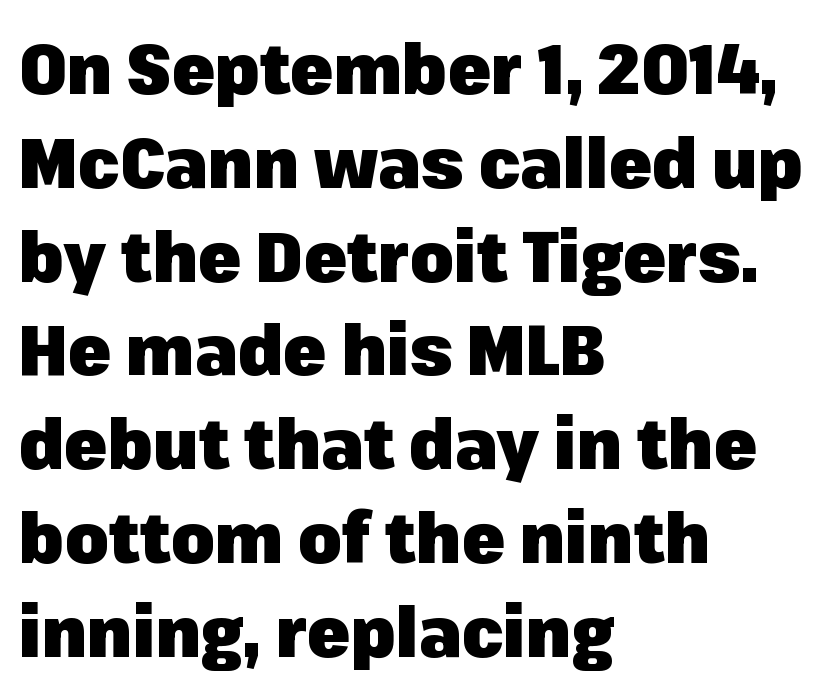
The image shows 70 px heavy sans-serif type, upright; set left-aligned, normal line spacing (1.34x), normal letter spacing, not underlined; low stroke contrast and a medium x-height.
